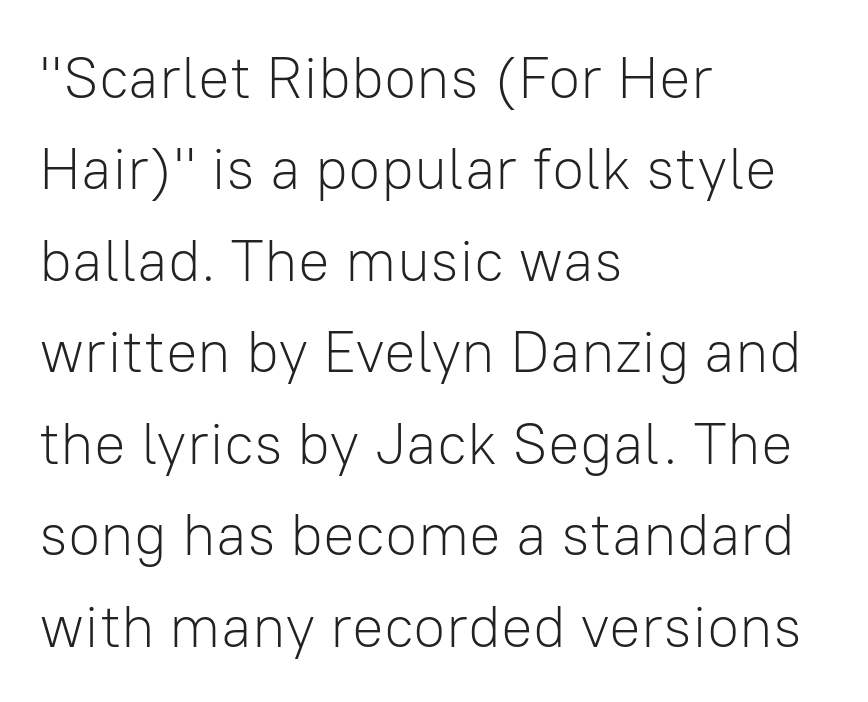
The image shows 59 px light sans-serif type, upright; set left-aligned, normal line spacing (1.55x), normal letter spacing, not underlined; low stroke contrast and a medium x-height.
